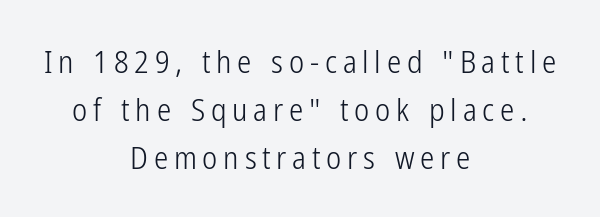
The image shows 32 px light, condensed sans-serif type, upright; set centered, normal line spacing (1.5x), not underlined; low stroke contrast and a medium x-height.
